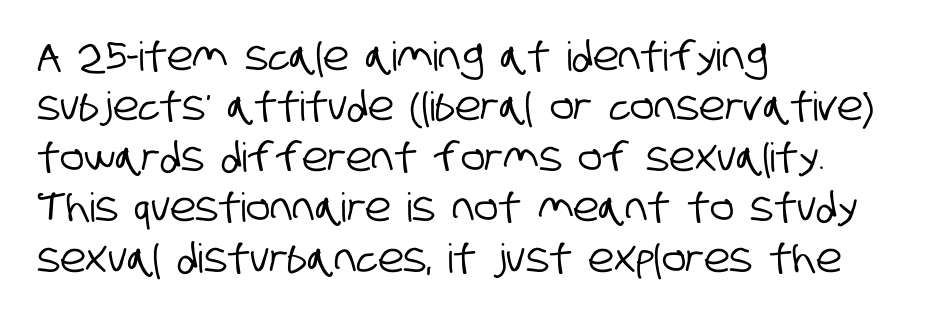
{"serif": "no", "width": "condensed", "stroke_contrast": "low", "x_height": "large", "monospaced": "no", "underline": "no", "align": "left", "line_spacing": "normal", "line_spacing_ratio": 1.26, "letter_spacing": "normal", "letter_spacing_em": 0.0, "glyph_px": 40}
